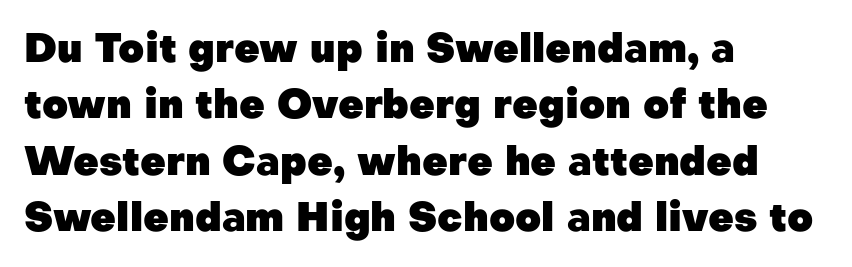
The image shows 40 px heavy sans-serif type, upright; set left-aligned, normal line spacing (1.41x), normal letter spacing, not underlined; low stroke contrast and a medium x-height.
